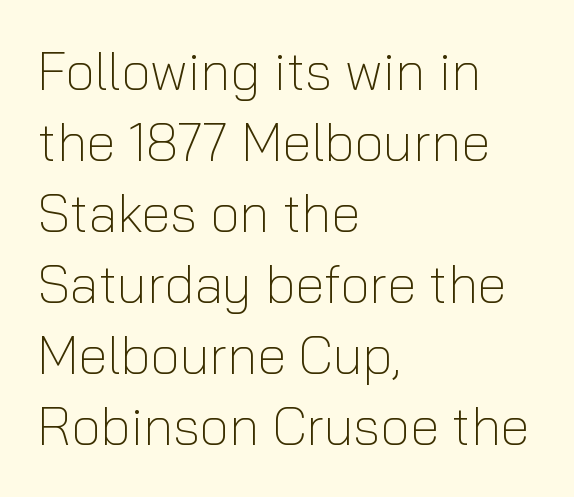
Q: Is the text bold? A: No.
Q: Is the text italic (slanted)? A: No, it is upright.
Q: Is the typeface a serif or a sans-serif typeface? A: Sans-serif.
Q: Is the text underlined? A: No.
Q: How is the paragraph aligned? A: Left-aligned.
Q: Is the spacing between letters normal or unusually wide? A: Normal.
Q: Is the spacing between lines tight, normal or loose? A: Normal.
Q: Width (condensed, normal, or wide)? A: Normal.
Q: Stroke contrast? A: Low.
Q: x-height? A: Medium.
Q: Monospaced? A: No.
